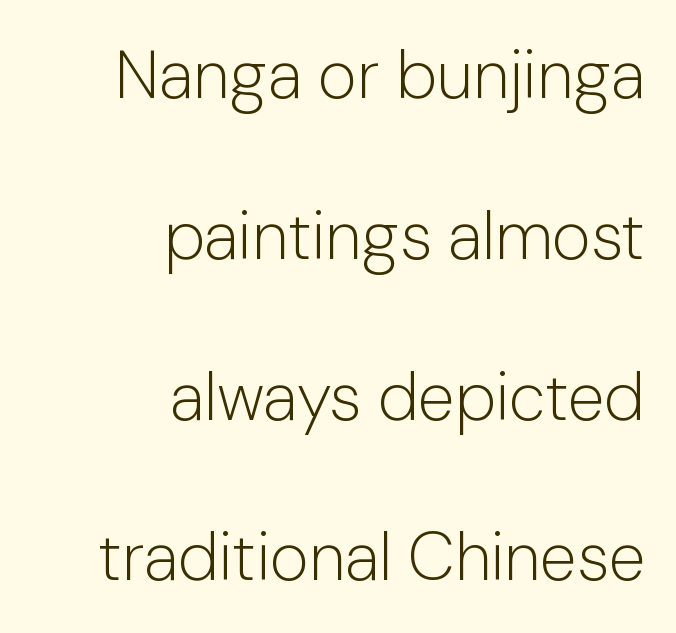
Q: Is the text bold? A: No.
Q: Is the text italic (slanted)? A: No, it is upright.
Q: Is the typeface a serif or a sans-serif typeface? A: Sans-serif.
Q: Is the text underlined? A: No.
Q: How is the paragraph aligned? A: Right-aligned.
Q: Is the spacing between letters normal or unusually wide? A: Normal.
Q: Is the spacing between lines tight, normal or loose? A: Loose.
Q: Width (condensed, normal, or wide)? A: Normal.
Q: Stroke contrast? A: Low.
Q: x-height? A: Medium.
Q: Monospaced? A: No.
